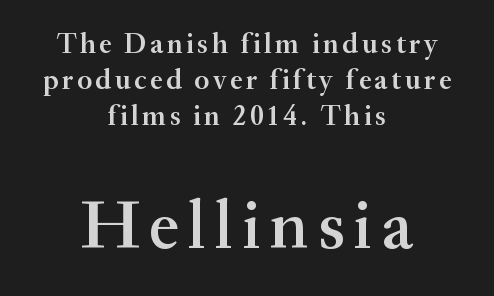
The specimen reads as upright at a glance. Compared with an ordinary text face, these strokes are moderately heavier — a semibold. Rows of type keep a routine distance in the vertical direction. Visually the block forms a symmetrical silhouette, jagged on both flanks. Proportional: the letters do not fall into vertical columns. Are there feet on the stems? There are — it's a serif.
